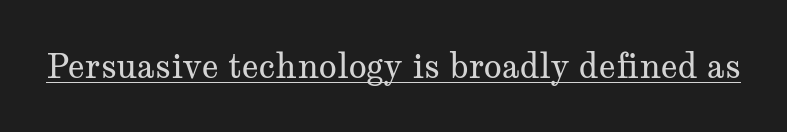
Q: Is the text bold? A: No.
Q: Is the text italic (slanted)? A: No, it is upright.
Q: Is the typeface a serif or a sans-serif typeface? A: Serif.
Q: Is the text underlined? A: Yes.
Q: Is the spacing between letters normal or unusually wide? A: Normal.
Q: Width (condensed, normal, or wide)? A: Wide.
Q: Stroke contrast? A: Medium.
Q: x-height? A: Medium.
Q: Monospaced? A: No.
